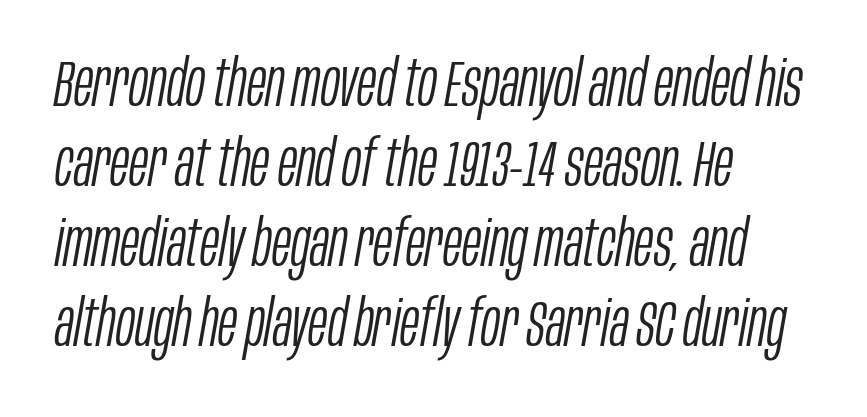
Q: Is the text bold? A: No.
Q: Is the text italic (slanted)? A: Yes, it leans right by about 10 degrees.
Q: Is the text underlined? A: No.
Q: How is the paragraph aligned? A: Left-aligned.
Q: Is the spacing between letters normal or unusually wide? A: Normal.
Q: Is the spacing between lines tight, normal or loose? A: Normal.
Q: Width (condensed, normal, or wide)? A: Condensed.
Q: Stroke contrast? A: Low.
Q: x-height? A: Large.
Q: Monospaced? A: No.
